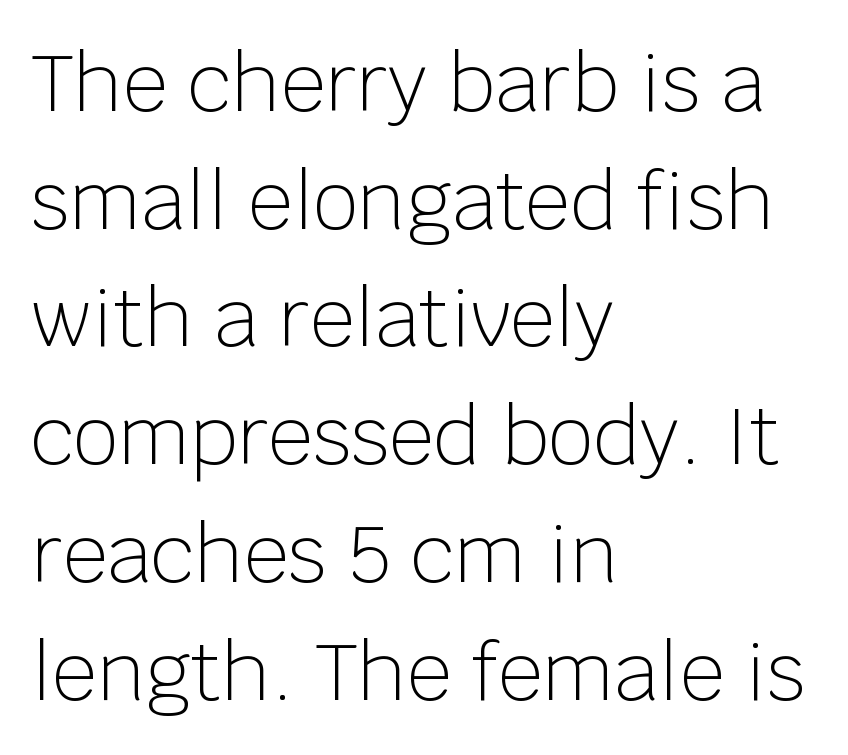
{"serif": "no", "italic": "no", "bold": "no", "weight": "light", "width": "normal", "stroke_contrast": "low", "x_height": "large", "monospaced": "no", "underline": "no", "align": "left", "line_spacing": "normal", "line_spacing_ratio": 1.49, "letter_spacing": "normal", "letter_spacing_em": 0.0, "glyph_px": 79}
